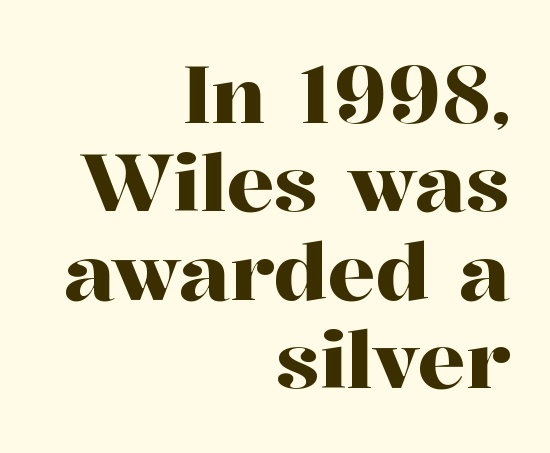
Each letter keeps its own natural width here, so spacing adapts to shape. This rendering uses right alignment, leaving the left contour irregular. Ascenders rise straight up at ninety degrees. Spacing between characters is what you'd get straight out of the box.
